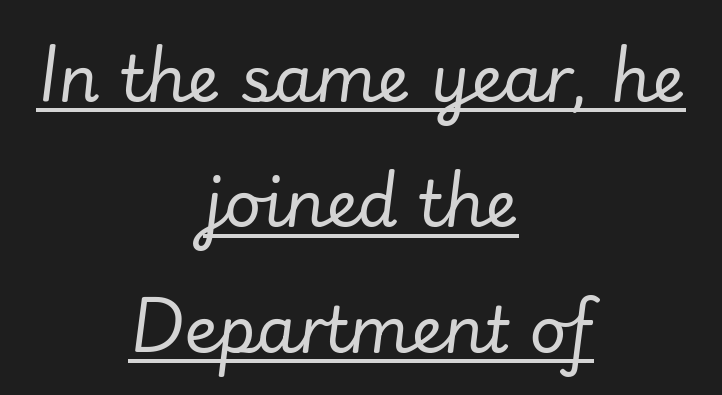
The image shows 64 px regular-weight type, italic (leaning right); set centered, loose line spacing (1.96x), normal letter spacing, underlined; low stroke contrast and a small x-height.
